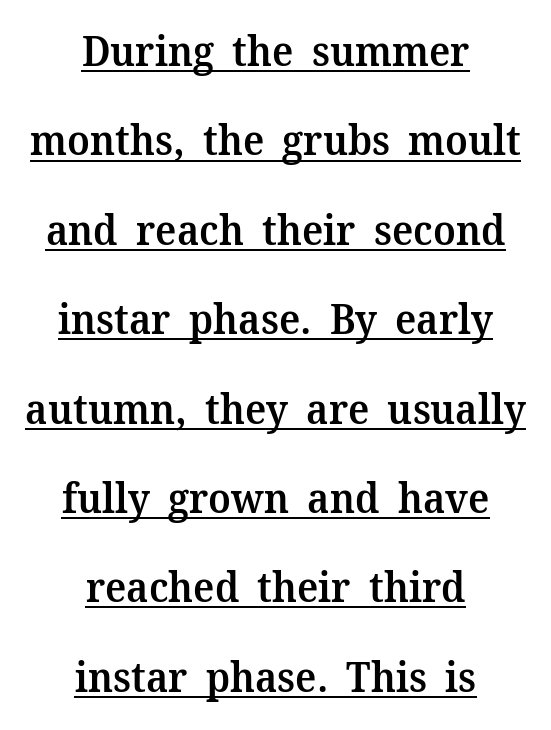
Q: Is the text bold? A: Semi-bold.
Q: Is the text italic (slanted)? A: No, it is upright.
Q: Is the typeface a serif or a sans-serif typeface? A: Serif.
Q: Is the text underlined? A: Yes.
Q: How is the paragraph aligned? A: Centered.
Q: Is the spacing between letters normal or unusually wide? A: Normal.
Q: Is the spacing between lines tight, normal or loose? A: Loose.
Q: Width (condensed, normal, or wide)? A: Normal.
Q: Stroke contrast? A: Medium.
Q: x-height? A: Medium.
Q: Monospaced? A: No.
